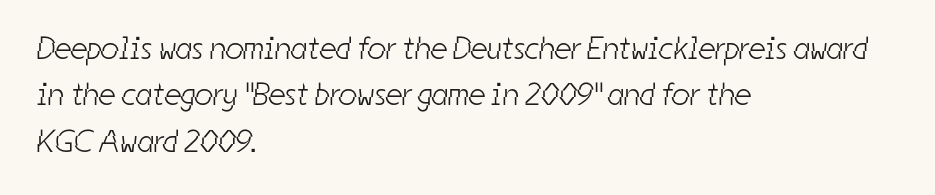
Q: Is the text bold? A: No.
Q: Is the typeface a serif or a sans-serif typeface? A: Sans-serif.
Q: Is the text underlined? A: No.
Q: How is the paragraph aligned? A: Left-aligned.
Q: Is the spacing between letters normal or unusually wide? A: Normal.
Q: Is the spacing between lines tight, normal or loose? A: Normal.
Q: Width (condensed, normal, or wide)? A: Condensed.
Q: Stroke contrast? A: Low.
Q: x-height? A: Medium.
Q: Monospaced? A: No.
